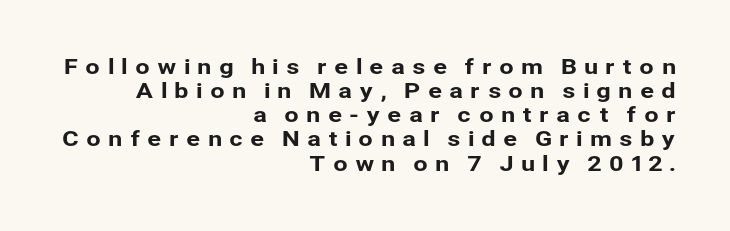
The image shows 21 px text type, upright; set right-aligned, tight line spacing (1.15x), unusually wide letter spacing (+0.33 em), not underlined.
